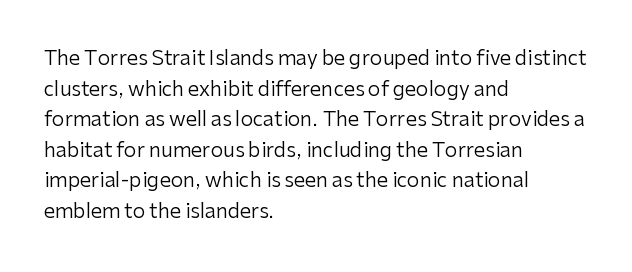
The image shows 20 px text type, upright; set left-aligned, normal line spacing (1.53x), normal letter spacing, not underlined.
